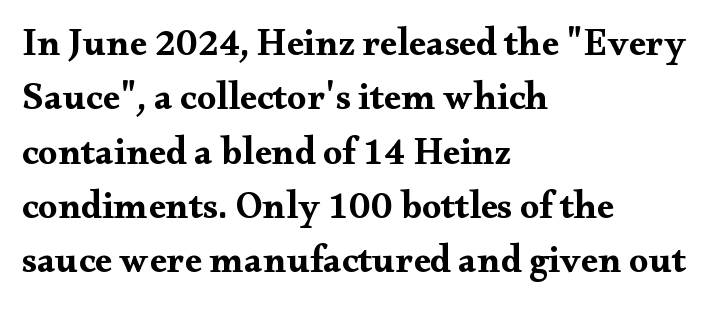
Q: Is the text bold? A: Yes.
Q: Is the text italic (slanted)? A: No, it is upright.
Q: Is the typeface a serif or a sans-serif typeface? A: Serif.
Q: Is the text underlined? A: No.
Q: How is the paragraph aligned? A: Left-aligned.
Q: Is the spacing between letters normal or unusually wide? A: Normal.
Q: Is the spacing between lines tight, normal or loose? A: Normal.
Q: Width (condensed, normal, or wide)? A: Wide.
Q: Stroke contrast? A: Medium.
Q: x-height? A: Small.
Q: Monospaced? A: No.
